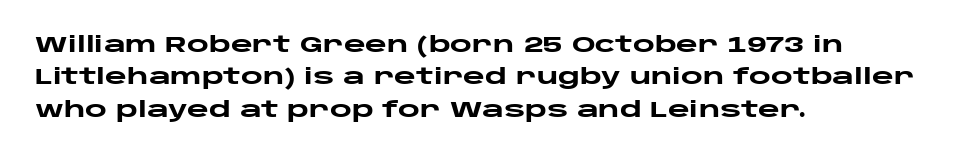
The image shows 21 px bold type, upright; set left-aligned, normal line spacing (1.54x), normal letter spacing, not underlined.
